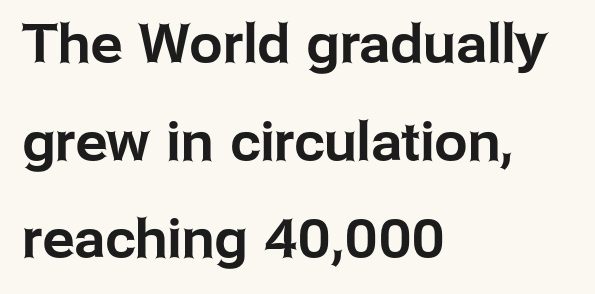
The image shows 53 px sans-serif type, upright; set left-aligned, line spacing 1.84x, normal letter spacing, not underlined; low stroke contrast and a medium x-height.
